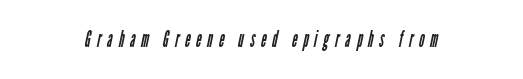
Q: Is the text bold? A: No.
Q: Is the text underlined? A: No.
Q: How is the paragraph aligned? A: Centered.
Q: Is the spacing between letters normal or unusually wide? A: Unusually wide.
